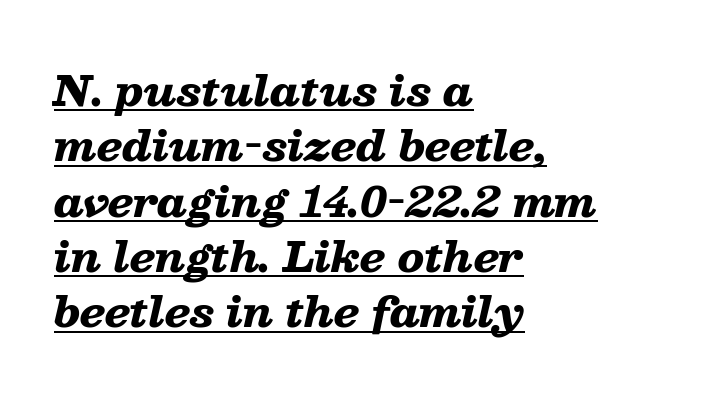
Q: Is the text bold? A: Yes.
Q: Is the text italic (slanted)? A: Yes, it leans right by about 13 degrees.
Q: Is the text underlined? A: Yes.
Q: How is the paragraph aligned? A: Left-aligned.
Q: Is the spacing between letters normal or unusually wide? A: Normal.
Q: Is the spacing between lines tight, normal or loose? A: Normal.
Q: Width (condensed, normal, or wide)? A: Wide.
Q: Stroke contrast? A: Low.
Q: x-height? A: Medium.
Q: Monospaced? A: No.
